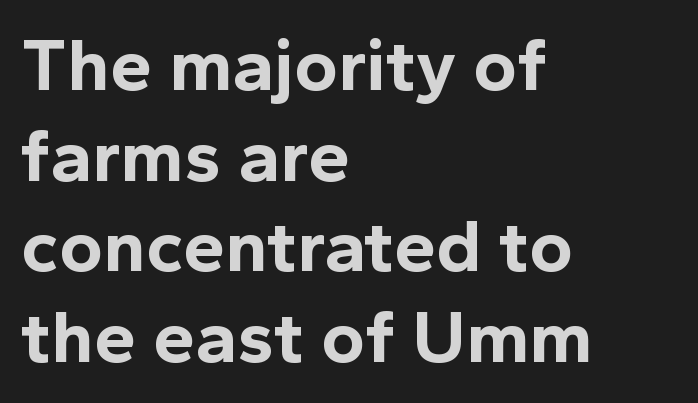
{"serif": "no", "italic": "no", "bold": "yes", "weight": "bold", "width": "normal", "x_height": "medium", "monospaced": "no", "underline": "no", "align": "left", "line_spacing_ratio": 1.21, "letter_spacing": "normal", "letter_spacing_em": 0.0, "glyph_px": 75}
